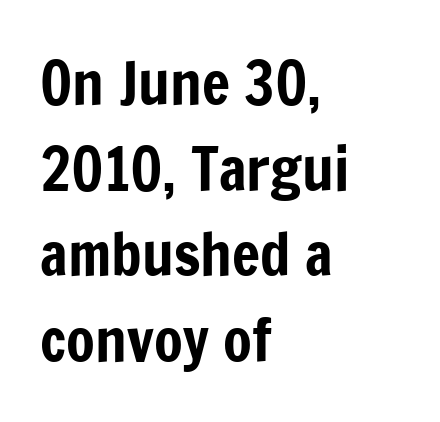
Q: Is the text italic (slanted)? A: No, it is upright.
Q: Is the typeface a serif or a sans-serif typeface? A: Sans-serif.
Q: Is the text underlined? A: No.
Q: How is the paragraph aligned? A: Left-aligned.
Q: Is the spacing between letters normal or unusually wide? A: Normal.
Q: Is the spacing between lines tight, normal or loose? A: Normal.
Q: Width (condensed, normal, or wide)? A: Condensed.
Q: Stroke contrast? A: Low.
Q: x-height? A: Medium.
Q: Monospaced? A: No.
